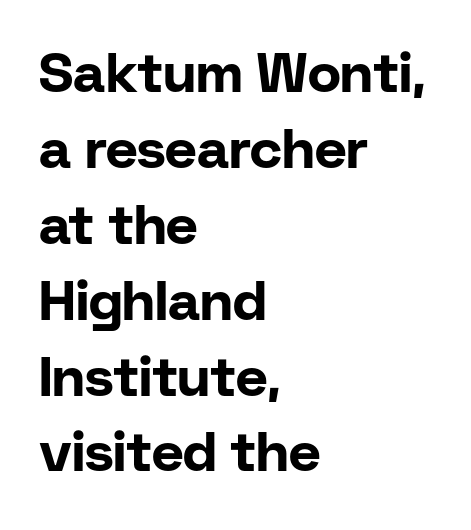
Whoever set this chose a conventional vertical rhythm. Spacing between characters is what you'd get straight out of the box. You could not count columns in this text — the font is proportionally spaced. Characters remain perfectly vertical along every line. In terms of letterform style, serifs are entirely absent. Glance below the letters and you will spot only blank space.
